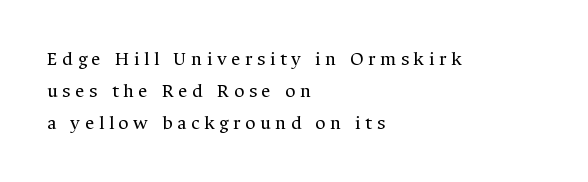
The image shows 20 px text type, upright; set left-aligned, normal line spacing (1.59x), unusually wide letter spacing (+0.23 em), not underlined.
